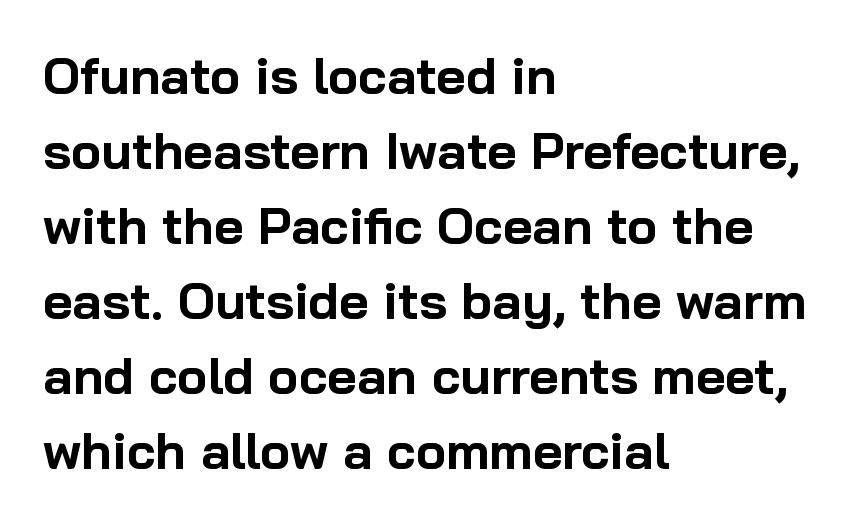
Q: Is the text bold? A: Yes.
Q: Is the text italic (slanted)? A: No, it is upright.
Q: Is the typeface a serif or a sans-serif typeface? A: Sans-serif.
Q: Is the text underlined? A: No.
Q: How is the paragraph aligned? A: Left-aligned.
Q: Is the spacing between letters normal or unusually wide? A: Normal.
Q: Is the spacing between lines tight, normal or loose? A: Normal.
Q: Width (condensed, normal, or wide)? A: Normal.
Q: Stroke contrast? A: Low.
Q: x-height? A: Medium.
Q: Monospaced? A: No.
